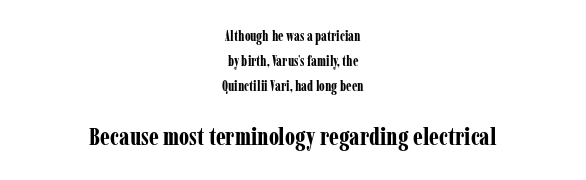
{"italic": "no", "bold": "yes", "underline": "no", "align": "center", "line_spacing_ratio": 1.77, "letter_spacing": "normal", "letter_spacing_em": 0.0, "larger_block": "second", "size_ratio": 1.79, "glyph_px": 25}
